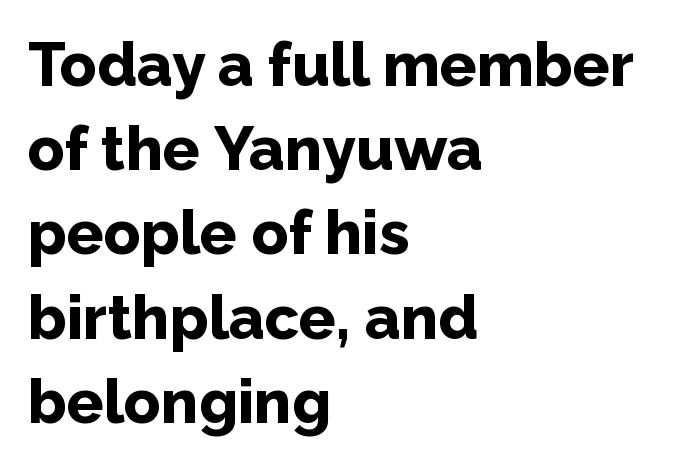
The image shows 61 px bold sans-serif type, upright; set left-aligned, normal line spacing (1.38x), normal letter spacing, not underlined; low stroke contrast and a medium x-height.
